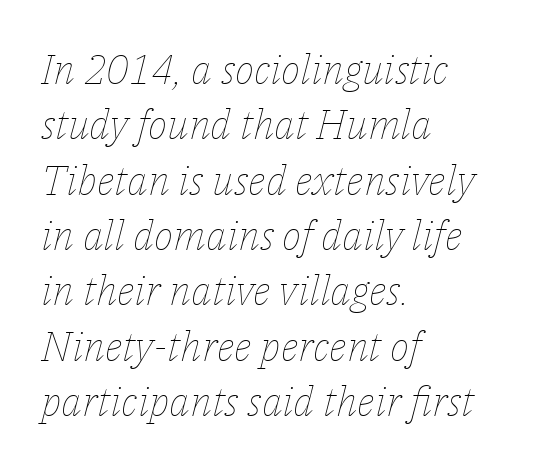
{"italic": "yes", "lean": "right", "slant_degrees": 14, "bold": "no", "weight": "thin", "width": "normal", "stroke_contrast": "low", "x_height": "medium", "monospaced": "no", "underline": "no", "align": "left", "line_spacing": "normal", "line_spacing_ratio": 1.35, "letter_spacing": "normal", "letter_spacing_em": 0.0, "glyph_px": 41}
